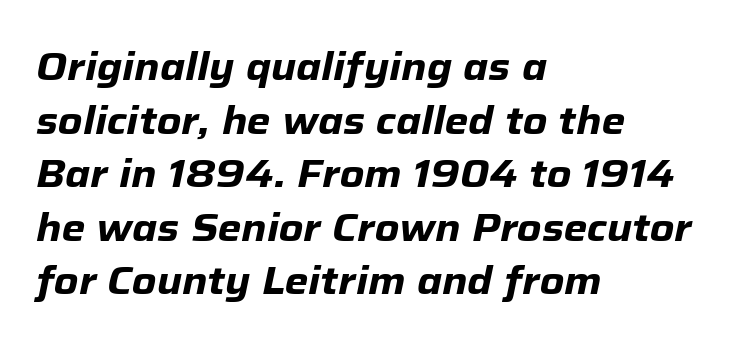
{"italic": "yes", "lean": "right", "slant_degrees": 12, "bold": "yes", "weight": "heavy", "width": "normal", "stroke_contrast": "low", "x_height": "medium", "monospaced": "no", "underline": "no", "align": "left", "line_spacing": "normal", "line_spacing_ratio": 1.41, "letter_spacing": "normal", "letter_spacing_em": 0.0, "glyph_px": 38}
